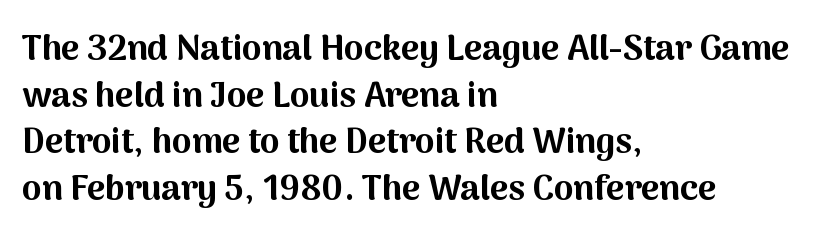
Q: Is the text bold? A: Yes.
Q: Is the text italic (slanted)? A: No, it is upright.
Q: Is the typeface a serif or a sans-serif typeface? A: Sans-serif.
Q: Is the text underlined? A: No.
Q: How is the paragraph aligned? A: Left-aligned.
Q: Is the spacing between letters normal or unusually wide? A: Normal.
Q: Is the spacing between lines tight, normal or loose? A: Normal.
Q: Width (condensed, normal, or wide)? A: Normal.
Q: Stroke contrast? A: Medium.
Q: x-height? A: Medium.
Q: Monospaced? A: No.
